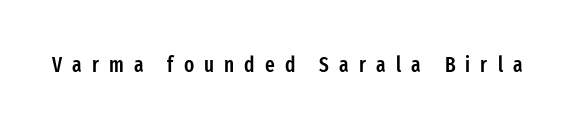
The type sits square on the baseline with zero lean. Clear beneath every line of the passage. A fair bit of extra ink — the face is semibold, not bold. Inter-character spacing is expanded well beyond the font's built-in metrics.
